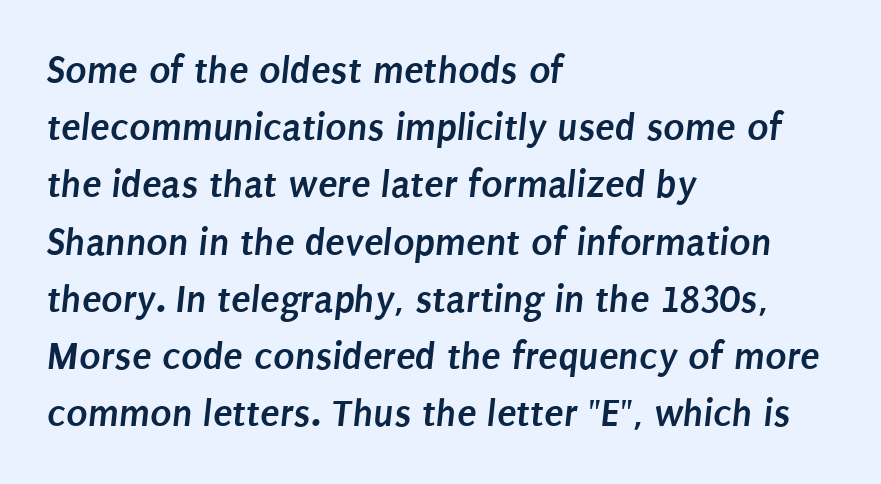
{"serif": "no", "bold": "yes", "weight": "semibold", "width": "condensed", "stroke_contrast": "low", "x_height": "large", "monospaced": "no", "underline": "no", "align": "left", "line_spacing": "normal", "line_spacing_ratio": 1.43, "letter_spacing": "normal", "letter_spacing_em": 0.0, "glyph_px": 40}
